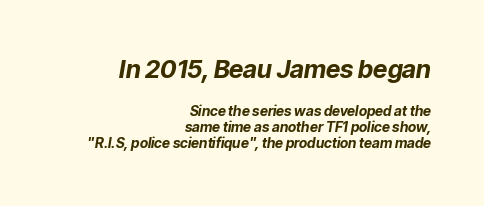
Q: Is the text bold? A: Yes.
Q: Is the text italic (slanted)? A: Yes, it leans right by about 9 degrees.
Q: Is the text underlined? A: No.
Q: How is the paragraph aligned? A: Right-aligned.
Q: Is the spacing between letters normal or unusually wide? A: Normal.
Q: Which block of text is set in a larger size, the first (top) or the second (bottom)? A: The first (top) one.
